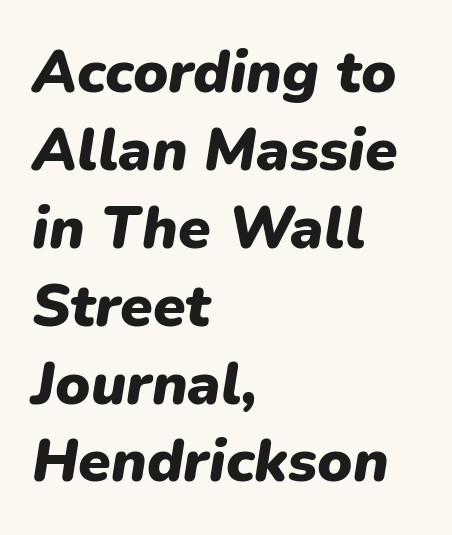
Caption: bold face, heavy strokes. Words float on clear page, feet unadorned. Leading: standard. The setting favours the left margin, as ordinary paragraphs usually do. Do the characters align in a grid? No, the font is proportional. This sample uses plain, unmodified letter spacing.
